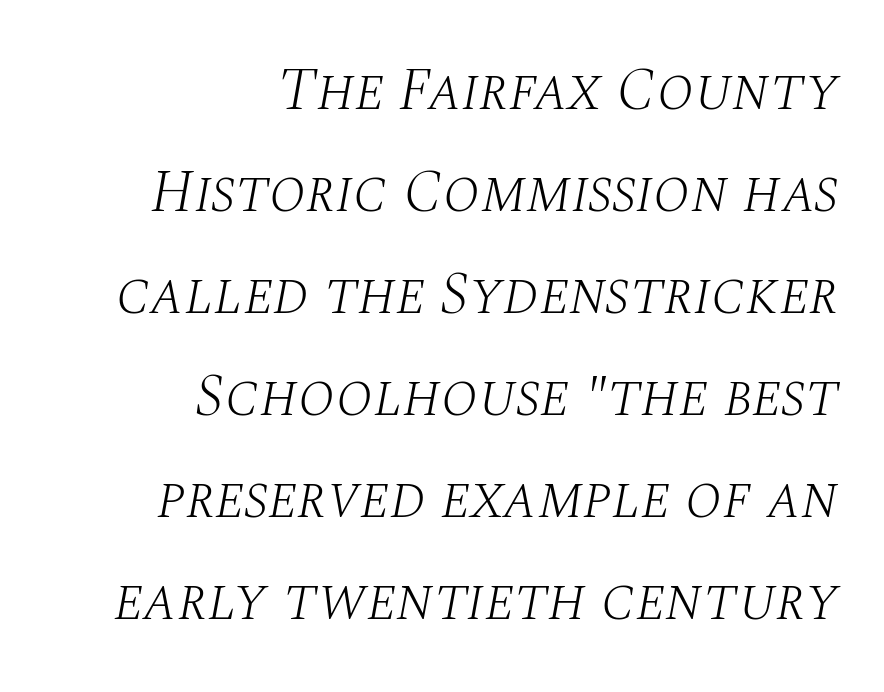
The typesetter chose a ragged-left arrangement here. The space beneath each line is pristine and unruled. Proportional: the letters do not fall into vertical columns. Evenly set lines give the paragraph a standard silhouette. Is this a heavy cut? Hardly; it is regular or lighter.
